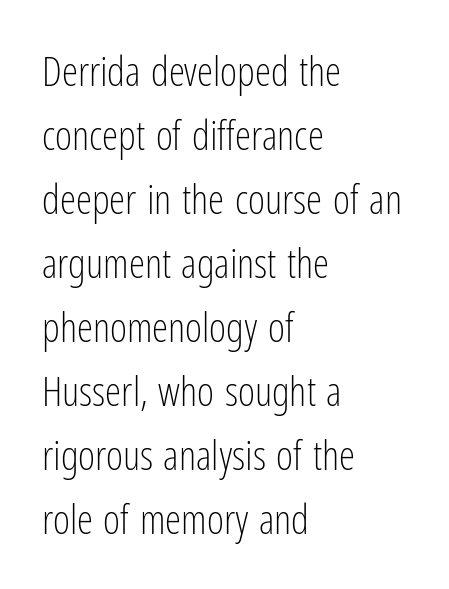
Q: Is the text bold? A: No.
Q: Is the text italic (slanted)? A: No, it is upright.
Q: Is the typeface a serif or a sans-serif typeface? A: Sans-serif.
Q: Is the text underlined? A: No.
Q: How is the paragraph aligned? A: Left-aligned.
Q: Is the spacing between letters normal or unusually wide? A: Normal.
Q: Is the spacing between lines tight, normal or loose? A: Normal.
Q: Width (condensed, normal, or wide)? A: Condensed.
Q: Stroke contrast? A: Low.
Q: x-height? A: Medium.
Q: Monospaced? A: No.
